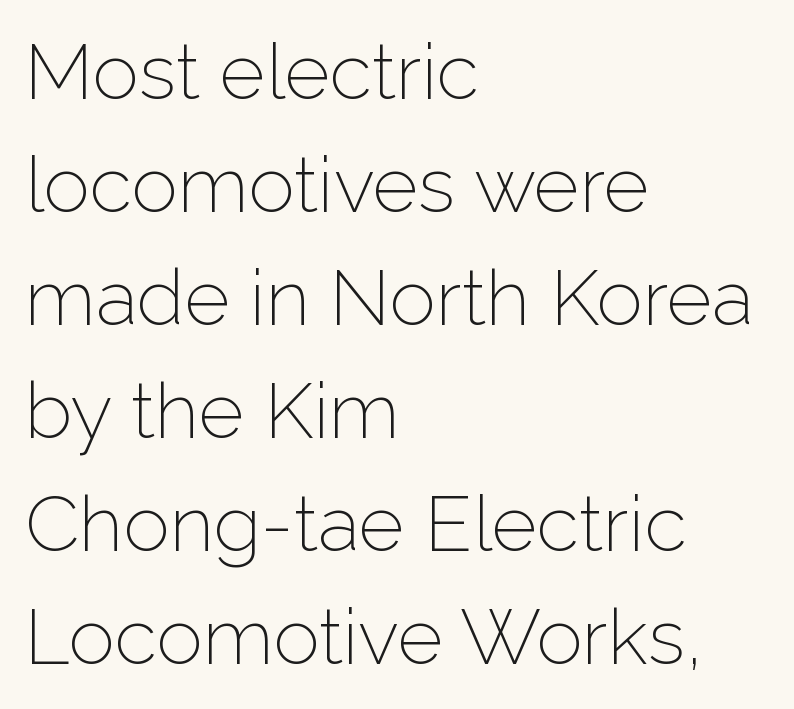
One glance says typical: line gaps are just what's usual. This rendering employs a face without finishing strokes, i.e., a sans-serif. Ascenders rise straight up at ninety degrees. Standard letterfit; no display-style spreading of the glyphs. Line starts are locked; line ends wander.
